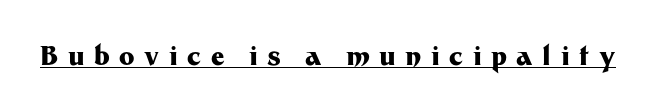
The gaps between neighbouring characters are conspicuously large. Every word sits above its own underline. Does the lettering tilt? It doesn't — this is upright. A dark, heavy texture on the line: the type is bold.
